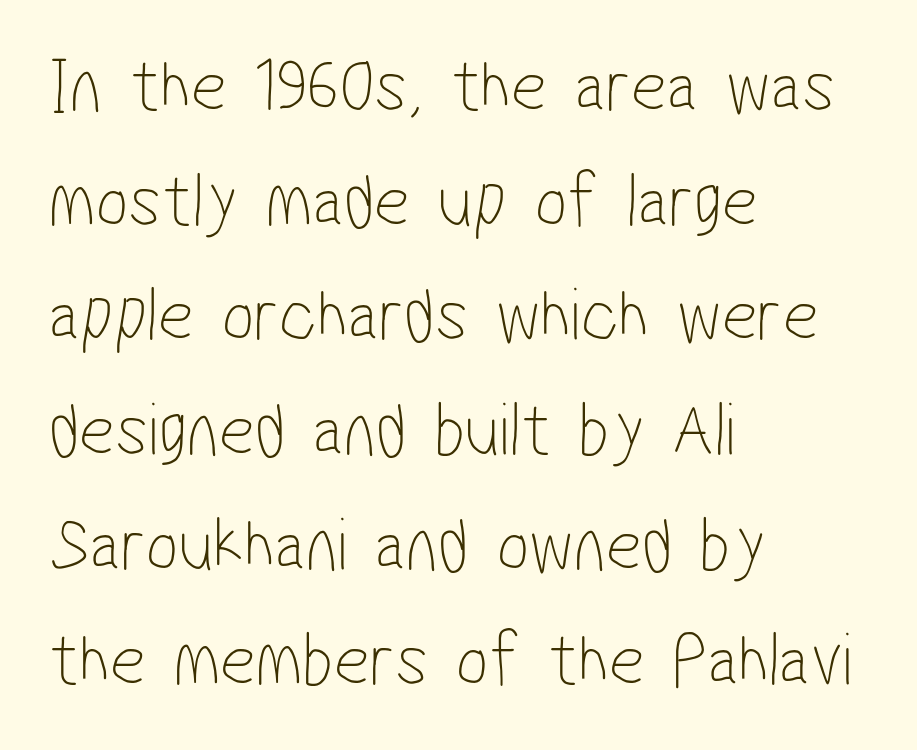
The image shows 77 px thin, condensed sans-serif type; set left-aligned, normal line spacing (1.49x), normal letter spacing, not underlined; low stroke contrast and a medium x-height.
